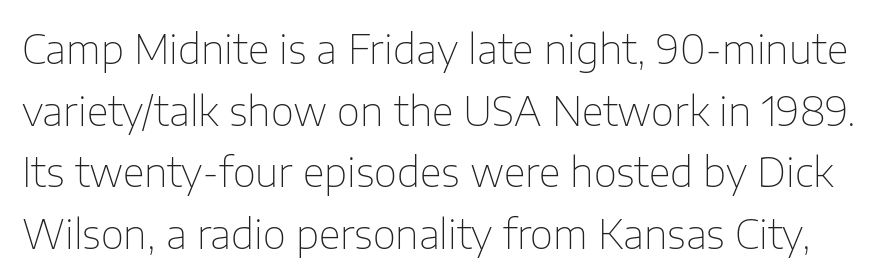
Q: Is the text bold? A: No.
Q: Is the text italic (slanted)? A: No, it is upright.
Q: Is the typeface a serif or a sans-serif typeface? A: Sans-serif.
Q: Is the text underlined? A: No.
Q: Is the spacing between letters normal or unusually wide? A: Normal.
Q: Is the spacing between lines tight, normal or loose? A: Normal.
Q: Width (condensed, normal, or wide)? A: Normal.
Q: Stroke contrast? A: Low.
Q: x-height? A: Medium.
Q: Monospaced? A: No.
